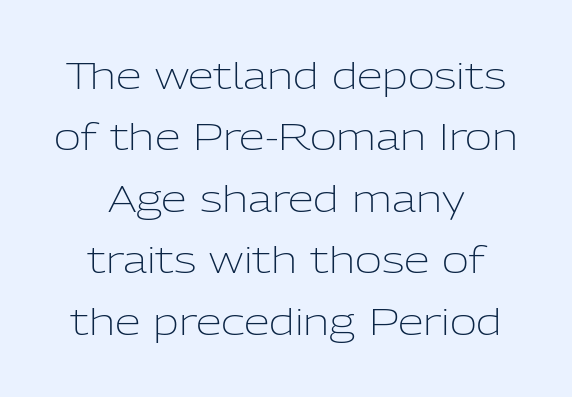
The image shows 37 px light sans-serif type, upright; set centered, normal line spacing (1.66x), normal letter spacing, not underlined; low stroke contrast and a medium x-height.
